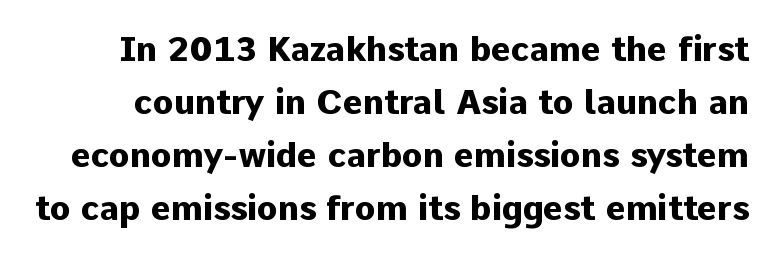
Q: Is the text bold? A: Yes.
Q: Is the text italic (slanted)? A: No, it is upright.
Q: Is the typeface a serif or a sans-serif typeface? A: Sans-serif.
Q: Is the text underlined? A: No.
Q: Is the spacing between letters normal or unusually wide? A: Normal.
Q: Is the spacing between lines tight, normal or loose? A: Normal.
Q: Width (condensed, normal, or wide)? A: Normal.
Q: Stroke contrast? A: Low.
Q: x-height? A: Medium.
Q: Monospaced? A: No.
